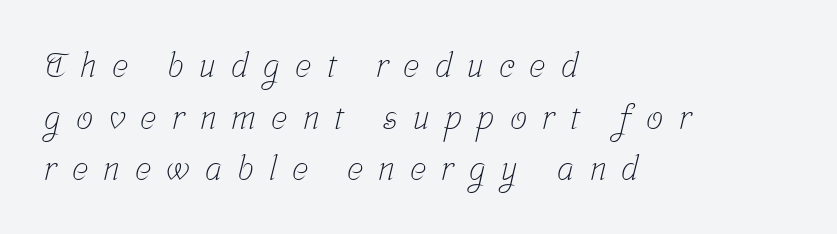
{"serif": "yes", "bold": "no", "weight": "light", "width": "condensed", "stroke_contrast": "low", "x_height": "medium", "monospaced": "no", "underline": "no", "align": "left", "line_spacing": "normal", "line_spacing_ratio": 1.52, "letter_spacing": "wide", "letter_spacing_em": 0.45, "glyph_px": 34}
